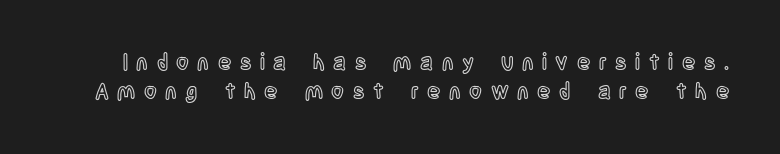
{"italic": "no", "underline": "no", "line_spacing": "normal", "line_spacing_ratio": 1.3, "letter_spacing": "wide", "letter_spacing_em": 0.39, "glyph_px": 22}
